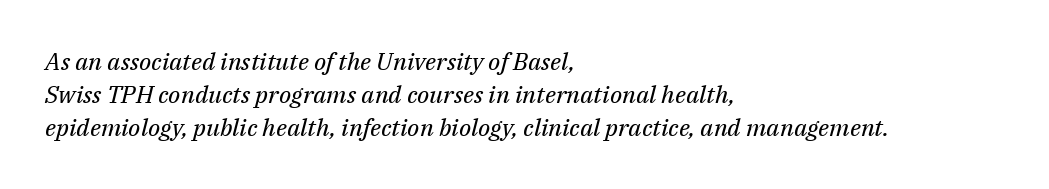
{"italic": "yes", "lean": "right", "slant_degrees": 14, "bold": "no", "underline": "no", "align": "left", "line_spacing": "normal", "line_spacing_ratio": 1.38, "letter_spacing": "normal", "letter_spacing_em": 0.0, "glyph_px": 24}
